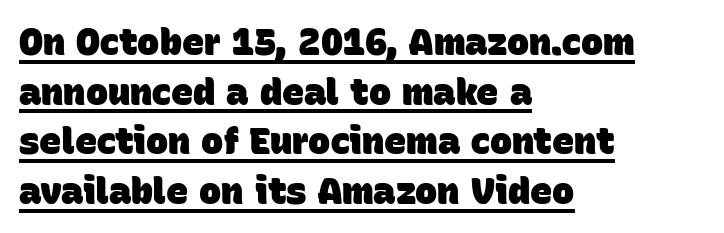
Q: Is the text bold? A: Yes.
Q: Is the typeface a serif or a sans-serif typeface? A: Sans-serif.
Q: Is the text underlined? A: Yes.
Q: How is the paragraph aligned? A: Left-aligned.
Q: Is the spacing between letters normal or unusually wide? A: Normal.
Q: Is the spacing between lines tight, normal or loose? A: Normal.
Q: Width (condensed, normal, or wide)? A: Normal.
Q: Stroke contrast? A: Low.
Q: x-height? A: Large.
Q: Monospaced? A: No.
